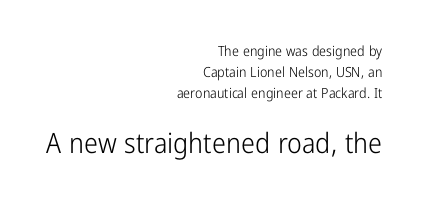
Q: Is the text bold? A: No.
Q: Is the text italic (slanted)? A: No, it is upright.
Q: Is the typeface a serif or a sans-serif typeface? A: Sans-serif.
Q: Is the text underlined? A: No.
Q: How is the paragraph aligned? A: Right-aligned.
Q: Is the spacing between letters normal or unusually wide? A: Normal.
Q: Is the spacing between lines tight, normal or loose? A: Normal.
Q: Which block of text is set in a larger size, the first (top) or the second (bottom)? A: The second (bottom) one.
Q: Width (condensed, normal, or wide)? A: Condensed.
Q: Stroke contrast? A: Low.
Q: x-height? A: Medium.
Q: Monospaced? A: No.
